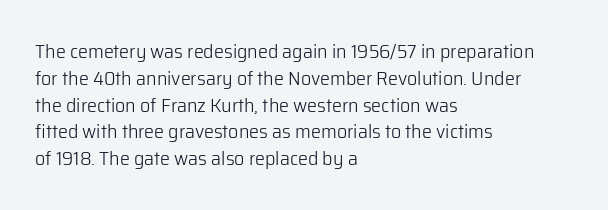
The image shows 20 px text type, upright; set left-aligned, normal line spacing (1.34x), normal letter spacing, not underlined.
